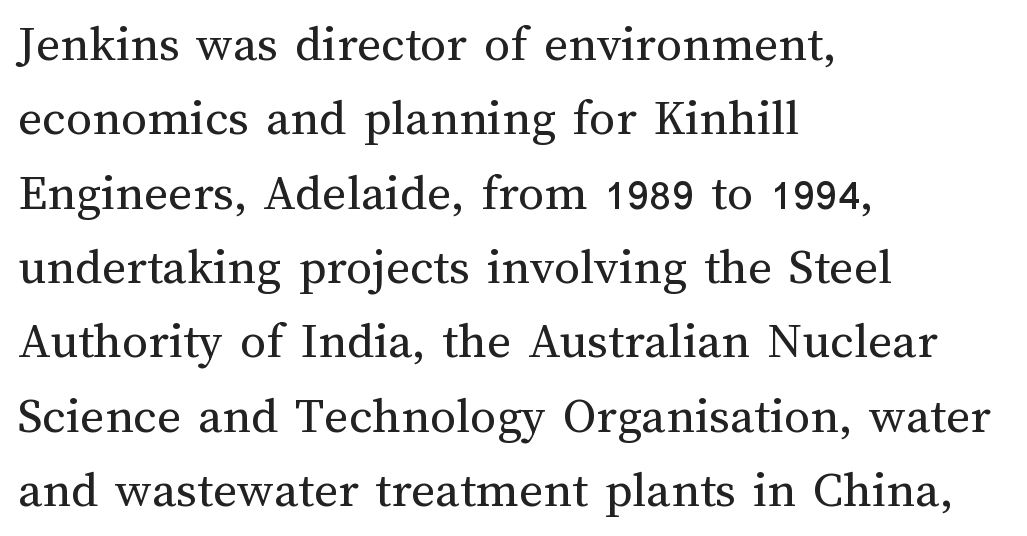
The rendering keeps characters at their native spacing. Words float on clear page, feet unadorned. Spacing verdict: proportional, widths tailored to each character. The weight tops out at a normal text grade. It's the straight-up-and-down kind of type. A student would call this left alignment; a typographer would say flush left, rag right.
